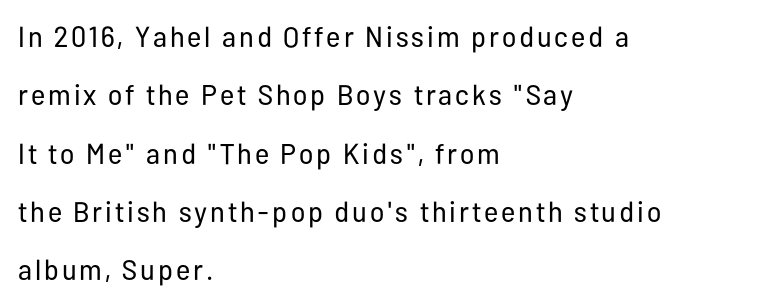
{"serif": "no", "italic": "no", "bold": "no", "weight": "regular", "width": "condensed", "stroke_contrast": "low", "x_height": "medium", "monospaced": "no", "underline": "no", "align": "left", "line_spacing": "loose", "line_spacing_ratio": 2.01, "glyph_px": 29}
